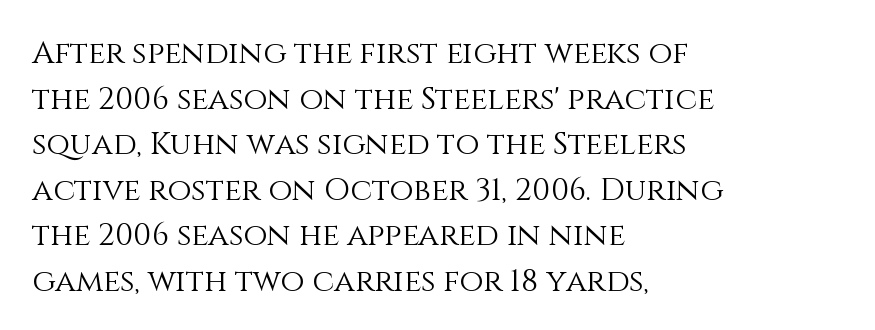
{"italic": "no", "bold": "no", "weight": "light", "width": "normal", "stroke_contrast": "medium", "x_height": "large", "monospaced": "no", "underline": "no", "align": "left", "line_spacing": "normal", "line_spacing_ratio": 1.47, "letter_spacing": "normal", "letter_spacing_em": 0.0, "glyph_px": 31}
